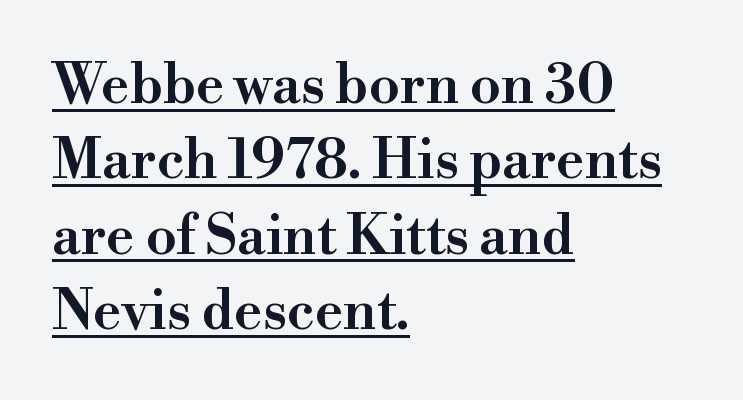
The characters display serif detailing at their extremities. These lines are rendered in a variable-pitch font. Glyph-to-glyph distance matches everyday printed text. The space between consecutive lines is moderate. Left-aligned paragraph, ragged on the right.
